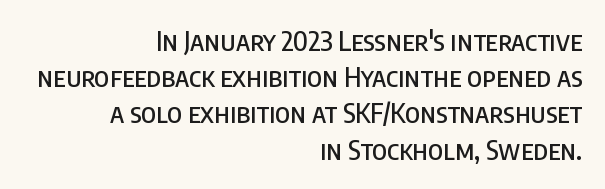
The image shows 27 px text type, upright; set right-aligned, normal line spacing (1.34x), normal letter spacing, not underlined.
